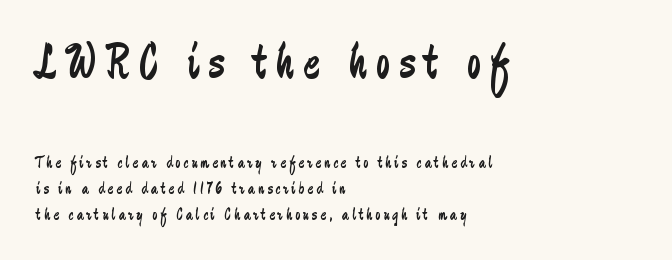
The image shows 51 px regular-weight, condensed sans-serif type; set left-aligned, normal line spacing (1.52x), not underlined; the first (top) block is 3.0x larger; low stroke contrast and a medium x-height.
